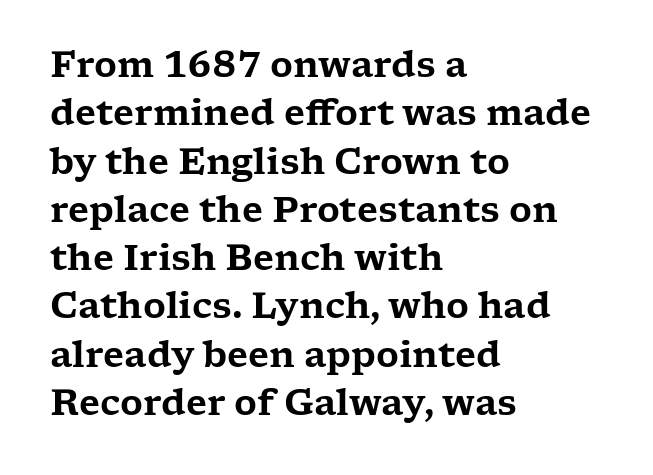
{"serif": "yes", "italic": "no", "width": "wide", "stroke_contrast": "low", "x_height": "medium", "monospaced": "no", "underline": "no", "align": "left", "line_spacing": "normal", "line_spacing_ratio": 1.38, "letter_spacing": "normal", "letter_spacing_em": 0.0, "glyph_px": 35}
